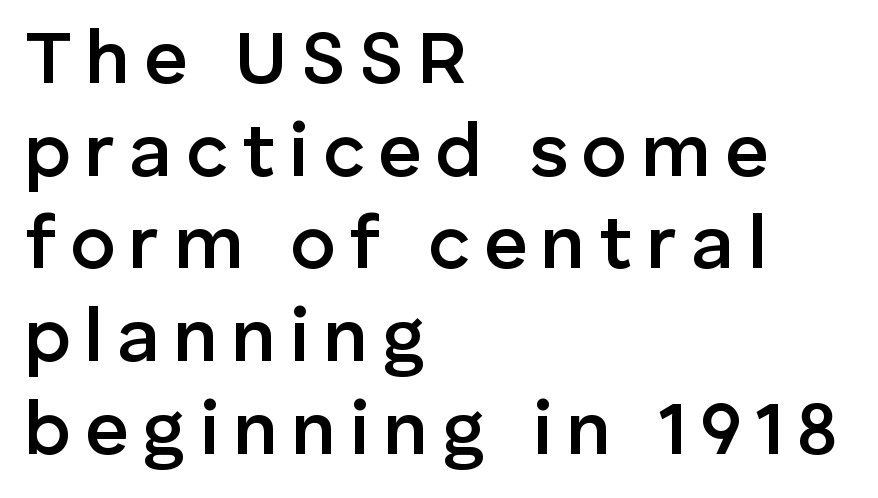
Q: Is the text bold? A: Semi-bold.
Q: Is the text italic (slanted)? A: No, it is upright.
Q: Is the typeface a serif or a sans-serif typeface? A: Sans-serif.
Q: Is the text underlined? A: No.
Q: How is the paragraph aligned? A: Left-aligned.
Q: Width (condensed, normal, or wide)? A: Normal.
Q: Stroke contrast? A: Low.
Q: x-height? A: Medium.
Q: Monospaced? A: No.
